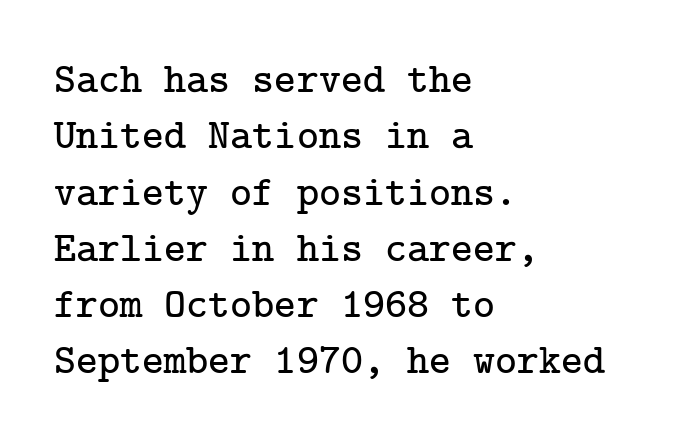
Old-style or modern, the face here clearly has serifs. No word sits above an underline. Which margin do the lines hug? The left one — the right edge is uneven. Italic? Not at all — the glyphs are vertical. Rows of type keep a routine distance in the vertical direction. Honestly, the letter spacing is just normal — you wouldn't notice it.
